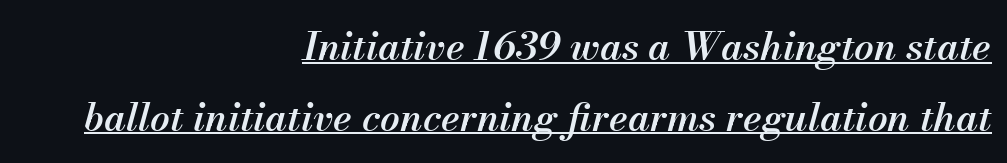
Q: Is the text bold? A: Semi-bold.
Q: Is the text italic (slanted)? A: Yes, it leans right by about 13 degrees.
Q: Is the text underlined? A: Yes.
Q: How is the paragraph aligned? A: Right-aligned.
Q: Is the spacing between letters normal or unusually wide? A: Normal.
Q: Width (condensed, normal, or wide)? A: Normal.
Q: Stroke contrast? A: Medium.
Q: x-height? A: Small.
Q: Monospaced? A: No.
